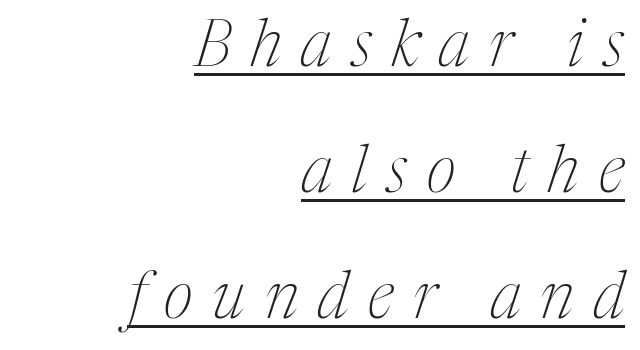
Q: Is the text bold? A: No.
Q: Is the text italic (slanted)? A: Yes, it leans right by about 17 degrees.
Q: Is the typeface a serif or a sans-serif typeface? A: Serif.
Q: Is the text underlined? A: Yes.
Q: How is the paragraph aligned? A: Right-aligned.
Q: Is the spacing between letters normal or unusually wide? A: Unusually wide.
Q: Is the spacing between lines tight, normal or loose? A: Loose.
Q: Width (condensed, normal, or wide)? A: Condensed.
Q: Stroke contrast? A: Medium.
Q: x-height? A: Medium.
Q: Monospaced? A: No.
